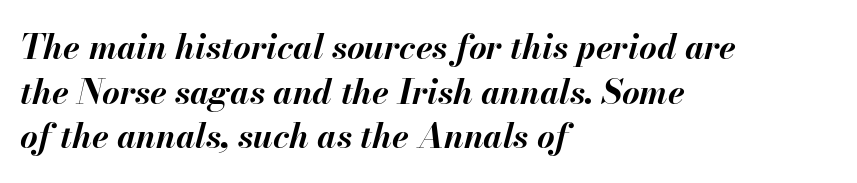
Spacing verdict: proportional, widths tailored to each character. Students, observe: this is what conventionally led text looks like. The setting favours the left margin, as ordinary paragraphs usually do. The area under the type is left untouched. These lines carry a lot of weight — the face is fully bold.
